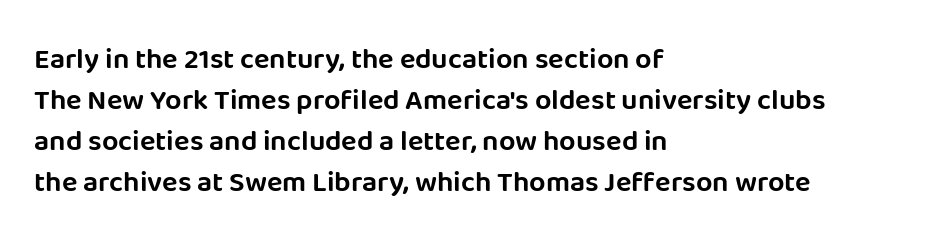
The image shows 29 px sans-serif type, upright; set left-aligned, normal line spacing (1.41x), normal letter spacing, not underlined; low stroke contrast and a large x-height.
